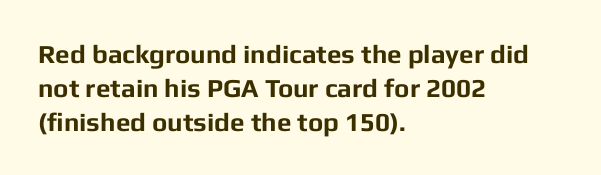
The image shows 26 px bold type, upright; set left-aligned, normal line spacing (1.3x), normal letter spacing, not underlined.
